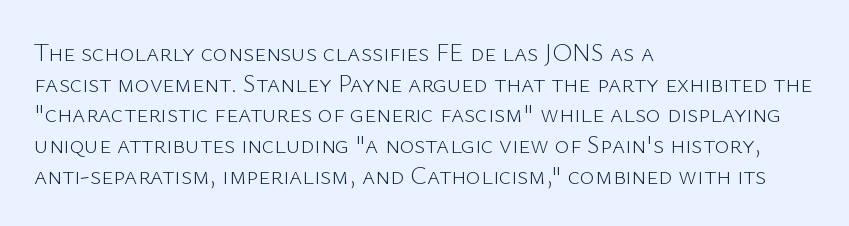
The image shows 25 px text type, upright; set left-aligned, line spacing 1.23x, normal letter spacing, not underlined.
